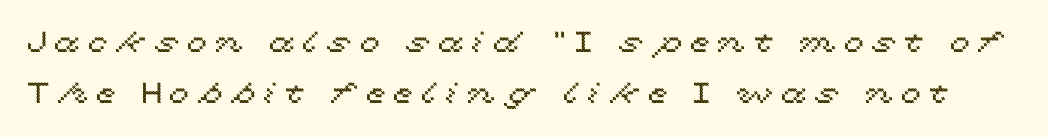
The image shows 29 px wide type; set line spacing 1.75x, unusually wide letter spacing (+0.27 em), not underlined; a medium x-height.
